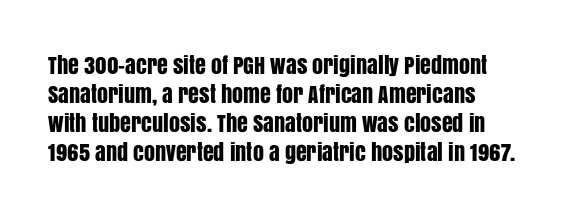
The image shows 22 px text type, upright; set normal line spacing (1.32x), normal letter spacing, not underlined.
